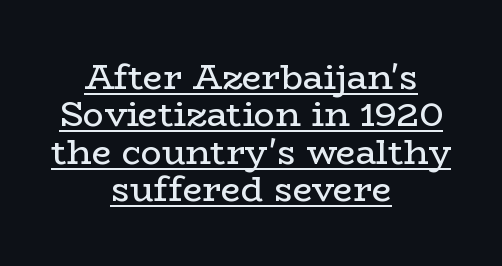
The image shows 35 px regular-weight, wide serif type, upright; set centered, tight line spacing (1.07x), normal letter spacing, underlined; low stroke contrast and a medium x-height.
